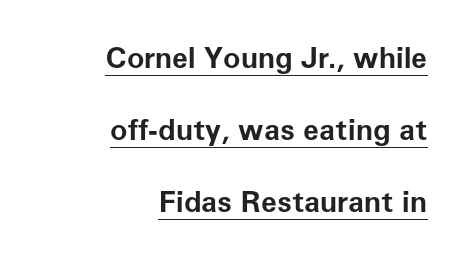
The image shows 29 px bold sans-serif type, upright; set right-aligned, loose line spacing (2.49x), normal letter spacing, underlined; low stroke contrast and a medium x-height.
